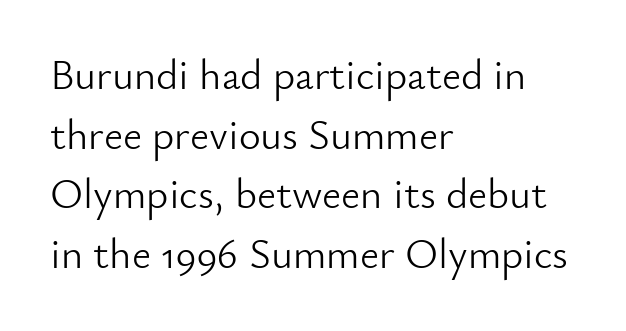
Q: Is the text bold? A: No.
Q: Is the text italic (slanted)? A: No, it is upright.
Q: Is the typeface a serif or a sans-serif typeface? A: Sans-serif.
Q: Is the text underlined? A: No.
Q: How is the paragraph aligned? A: Left-aligned.
Q: Is the spacing between letters normal or unusually wide? A: Normal.
Q: Is the spacing between lines tight, normal or loose? A: Normal.
Q: Width (condensed, normal, or wide)? A: Normal.
Q: Stroke contrast? A: Low.
Q: x-height? A: Small.
Q: Monospaced? A: No.
